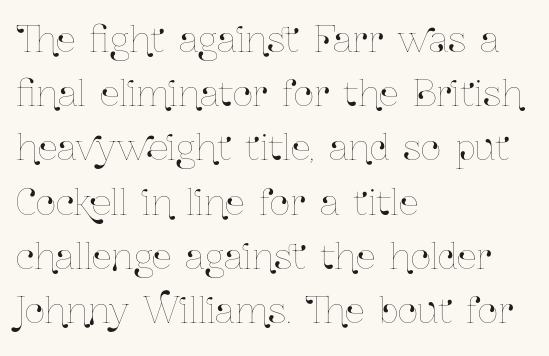
{"italic": "no", "width": "condensed", "stroke_contrast": "low", "x_height": "medium", "monospaced": "no", "underline": "no", "align": "left", "line_spacing": "normal", "line_spacing_ratio": 1.55, "letter_spacing": "normal", "letter_spacing_em": 0.0, "glyph_px": 35}
